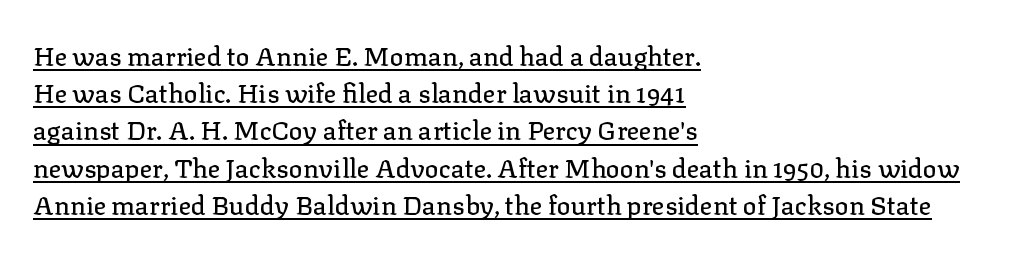
Q: Is the text italic (slanted)? A: No, it is upright.
Q: Is the text underlined? A: Yes.
Q: How is the paragraph aligned? A: Left-aligned.
Q: Is the spacing between letters normal or unusually wide? A: Normal.
Q: Is the spacing between lines tight, normal or loose? A: Normal.
